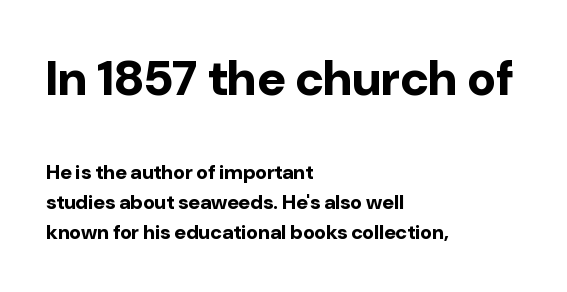
The image shows 49 px bold sans-serif type, upright; set left-aligned, normal line spacing (1.5x), normal letter spacing, not underlined; the first (top) block is 2.45x larger; low stroke contrast and a medium x-height.
